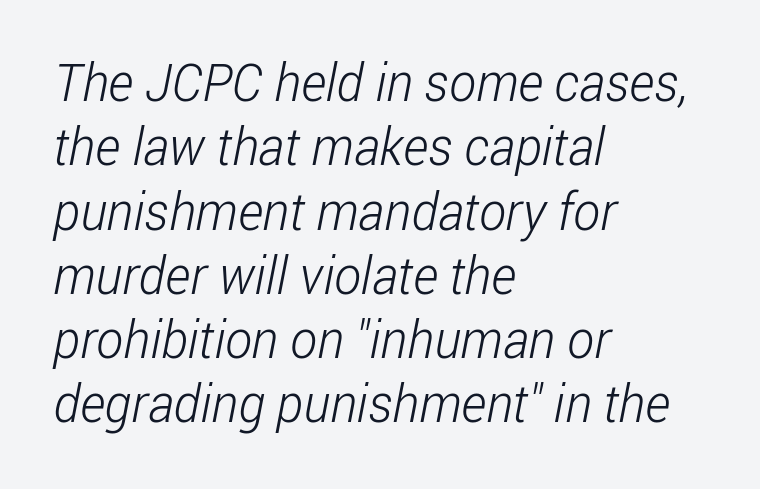
The image shows 51 px light, condensed sans-serif type; set left-aligned, normal line spacing (1.26x), normal letter spacing, not underlined; low stroke contrast and a medium x-height.
